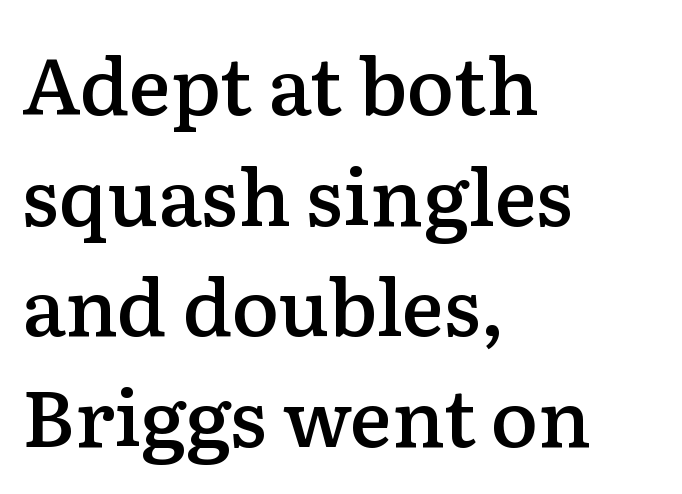
Q: Is the text bold? A: Semi-bold.
Q: Is the text italic (slanted)? A: No, it is upright.
Q: Is the typeface a serif or a sans-serif typeface? A: Serif.
Q: Is the text underlined? A: No.
Q: How is the paragraph aligned? A: Left-aligned.
Q: Is the spacing between letters normal or unusually wide? A: Normal.
Q: Is the spacing between lines tight, normal or loose? A: Normal.
Q: Width (condensed, normal, or wide)? A: Normal.
Q: Stroke contrast? A: Low.
Q: x-height? A: Medium.
Q: Monospaced? A: No.
